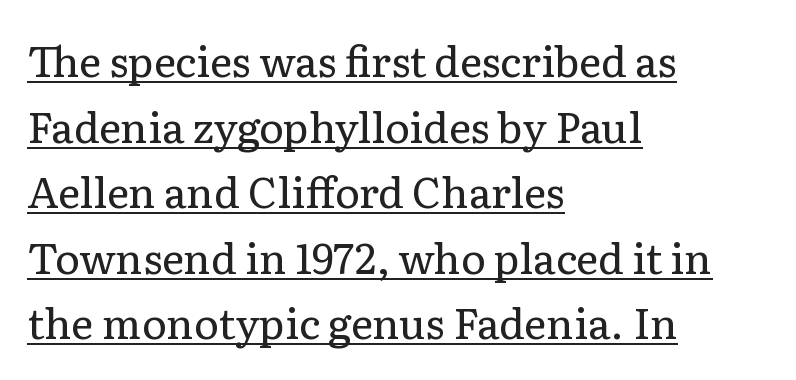
{"serif": "yes", "italic": "no", "bold": "no", "weight": "regular", "width": "normal", "stroke_contrast": "low", "x_height": "medium", "monospaced": "no", "underline": "yes", "align": "left", "line_spacing": "normal", "line_spacing_ratio": 1.56, "letter_spacing": "normal", "letter_spacing_em": 0.0, "glyph_px": 42}
